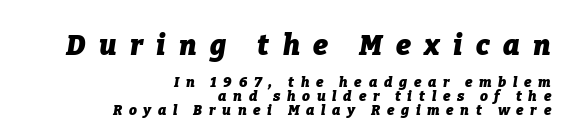
Q: Is the text bold? A: Yes.
Q: Is the text italic (slanted)? A: Yes, it leans right by about 9 degrees.
Q: Is the text underlined? A: No.
Q: How is the paragraph aligned? A: Right-aligned.
Q: Is the spacing between letters normal or unusually wide? A: Unusually wide.
Q: Is the spacing between lines tight, normal or loose? A: Tight.
Q: Which block of text is set in a larger size, the first (top) or the second (bottom)? A: The first (top) one.
Q: Width (condensed, normal, or wide)? A: Normal.
Q: Stroke contrast? A: Low.
Q: x-height? A: Medium.
Q: Monospaced? A: No.
